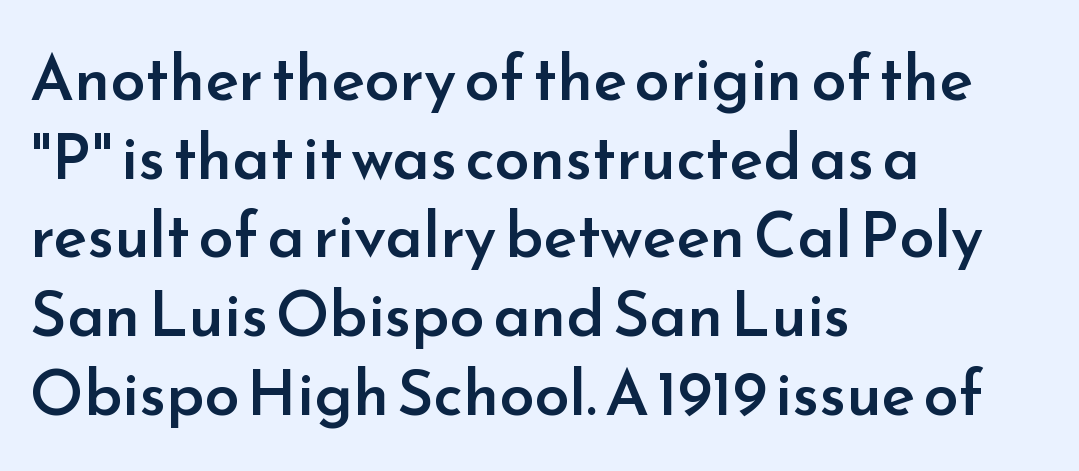
Q: Is the text bold? A: Semi-bold.
Q: Is the text italic (slanted)? A: No, it is upright.
Q: Is the typeface a serif or a sans-serif typeface? A: Sans-serif.
Q: Is the text underlined? A: No.
Q: How is the paragraph aligned? A: Left-aligned.
Q: Is the spacing between letters normal or unusually wide? A: Normal.
Q: Is the spacing between lines tight, normal or loose? A: Normal.
Q: Width (condensed, normal, or wide)? A: Normal.
Q: Stroke contrast? A: Low.
Q: x-height? A: Small.
Q: Monospaced? A: No.
